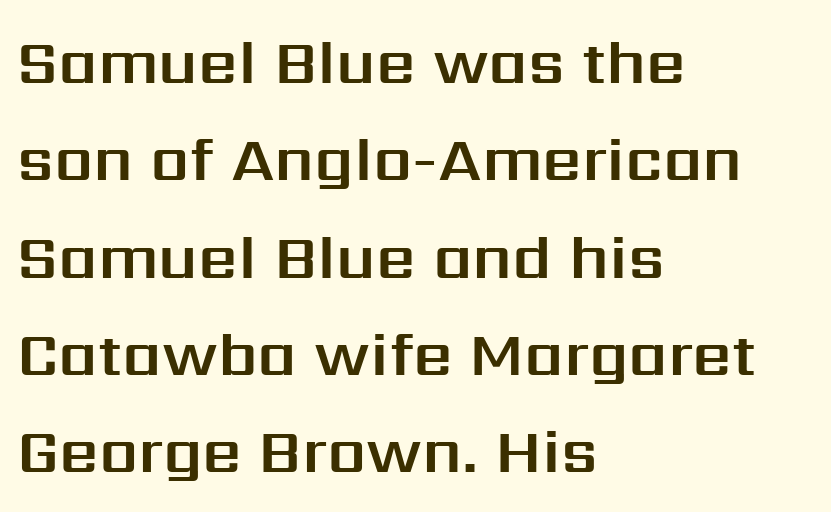
The image shows 62 px sans-serif type, upright; set left-aligned, normal line spacing (1.57x), normal letter spacing, not underlined; medium stroke contrast and a medium x-height.
